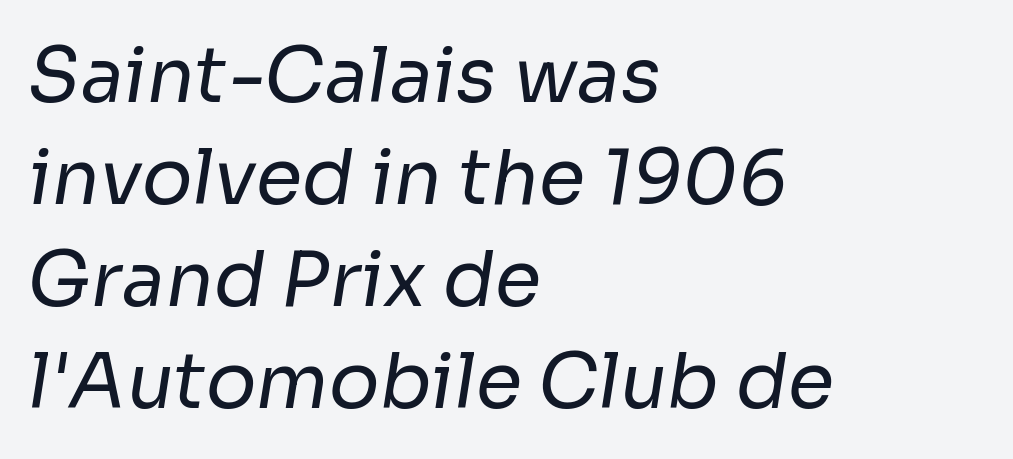
Each letter keeps its own natural width here, so spacing adapts to shape. Nobody touched the tracking dial on this one. Just letters on the line, the space beneath them empty. The letterforms sit at book weight or below. Does the leading feel generous? No, just average. The passage is arranged the way most books set body copy — flush left.
